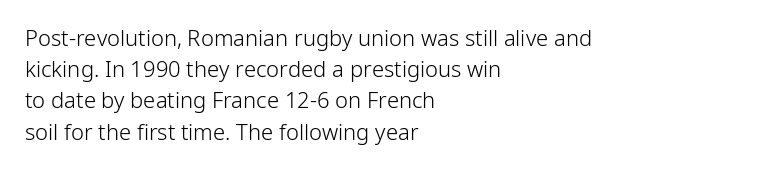
The image shows 22 px text type, upright; set left-aligned, normal line spacing (1.42x), normal letter spacing, not underlined.
